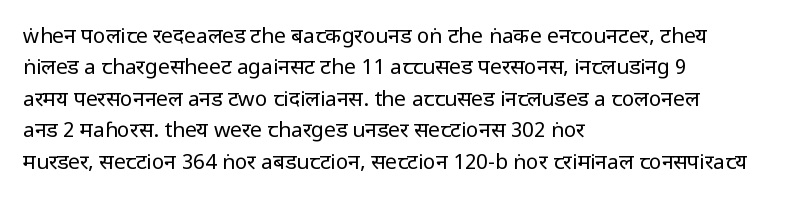
Q: Is the text bold? A: No.
Q: Is the text italic (slanted)? A: No, it is upright.
Q: Is the text underlined? A: No.
Q: How is the paragraph aligned? A: Left-aligned.
Q: Is the spacing between letters normal or unusually wide? A: Normal.
Q: Is the spacing between lines tight, normal or loose? A: Normal.
